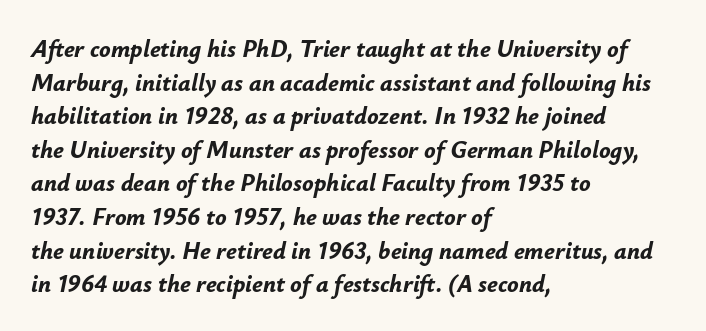
The image shows 24 px bold type, italic (leaning right); set left-aligned, normal line spacing (1.4x), normal letter spacing, not underlined.
